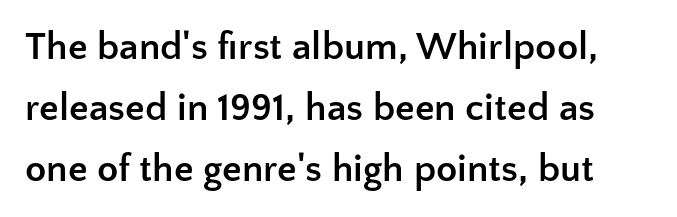
The image shows 39 px semibold sans-serif type, upright; set normal line spacing (1.56x), normal letter spacing, not underlined; low stroke contrast and a medium x-height.
